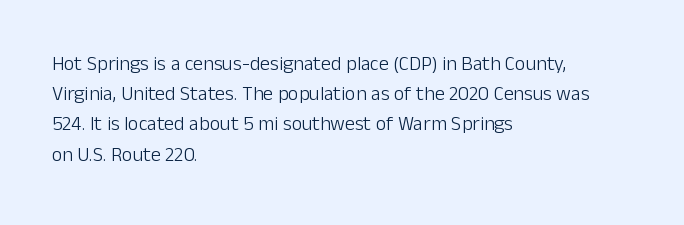
What stands out about the letter spacing? Nothing — it is the standard amount. The axis of the letterforms is exactly vertical. Check the space under the baseline: it is left empty. Evenly set lines give the paragraph a standard silhouette.
